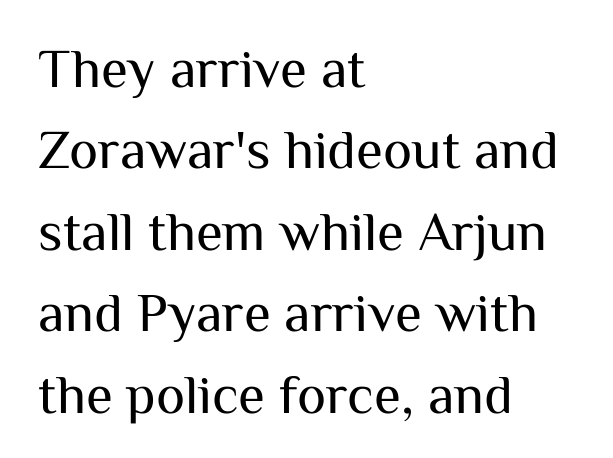
The image shows 55 px regular-weight sans-serif type, upright; set left-aligned, normal line spacing (1.48x), normal letter spacing, not underlined; medium stroke contrast and a medium x-height.
